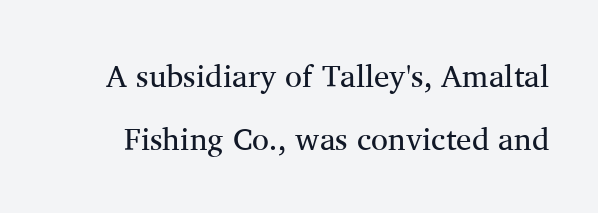
{"serif": "yes", "italic": "no", "bold": "no", "weight": "regular", "width": "normal", "stroke_contrast": "medium", "x_height": "medium", "monospaced": "no", "underline": "no", "line_spacing": "loose", "line_spacing_ratio": 2.03, "letter_spacing": "normal", "letter_spacing_em": 0.0, "glyph_px": 31}
